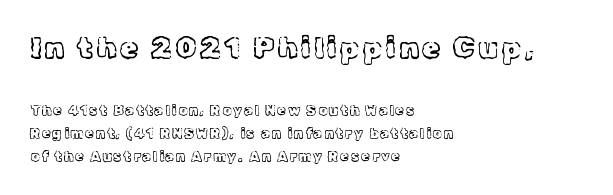
{"serif": "yes", "italic": "no", "bold": "no", "weight": "light", "width": "normal", "x_height": "medium", "monospaced": "no", "underline": "no", "align": "left", "line_spacing": "normal", "line_spacing_ratio": 1.64, "larger_block": "first", "size_ratio": 2.07, "glyph_px": 29}
